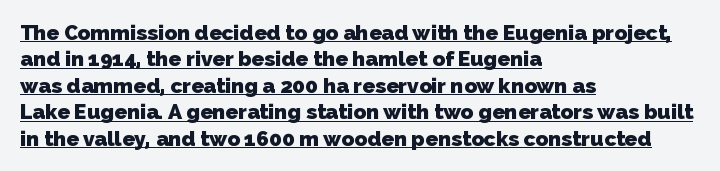
Summary of vertical rhythm: regular, with standard interline spacing. Descenders here cross a horizontal rule under the line. Caption: multi-line text, flush left, ragged right. Students, this is bold: see how much ink each stroke carries. Characters follow at the spacing the type designer built in.
